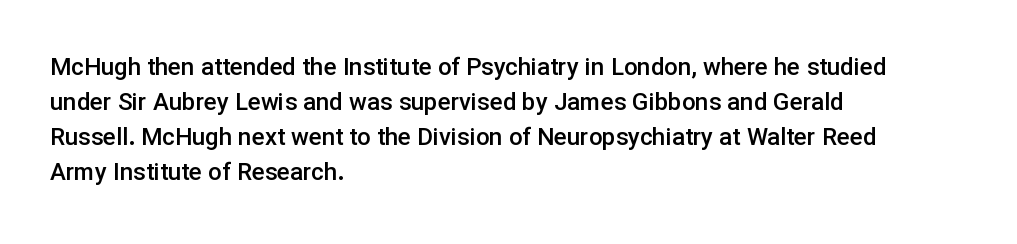
Leading matches the norm, producing a regular column. This sample uses an upright cut, with every glyph sitting square on the baseline. A fair bit of extra ink — the face is semibold, not bold. Does the copy run flush right? No — it runs flush left. This rendering features lettering with no underline. Between one letter and the next there's only the usual sliver of space.
